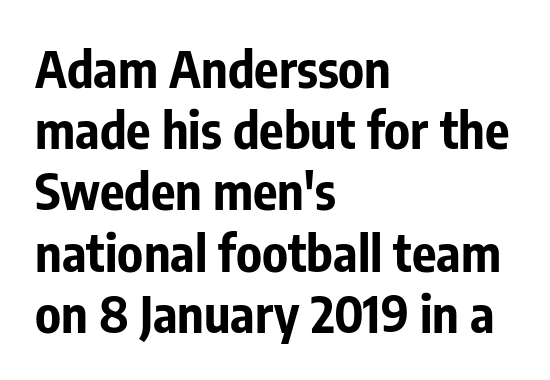
Q: Is the text bold? A: Yes.
Q: Is the text italic (slanted)? A: No, it is upright.
Q: Is the typeface a serif or a sans-serif typeface? A: Sans-serif.
Q: Is the text underlined? A: No.
Q: How is the paragraph aligned? A: Left-aligned.
Q: Is the spacing between letters normal or unusually wide? A: Normal.
Q: Width (condensed, normal, or wide)? A: Condensed.
Q: Stroke contrast? A: Low.
Q: x-height? A: Medium.
Q: Monospaced? A: No.
